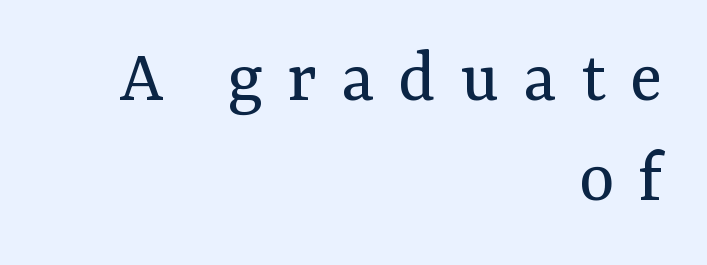
Each letter's strokes conclude with small projecting serifs. The rendering uses natural spacing where letterforms have individual widths. Letters have the restrained weight of plain body copy at most. A clean baseline with only descenders dipping below it. The rendering uses a moderate line-height, typical for paragraphs. The line texture is sparse and dotted thanks to wide tracking.
